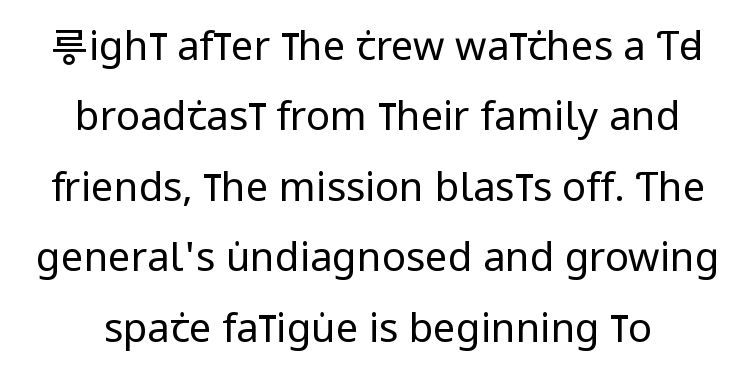
The image shows 40 px regular-weight, condensed sans-serif type, upright; set line spacing 1.76x, normal letter spacing, not underlined; low stroke contrast and a large x-height.
